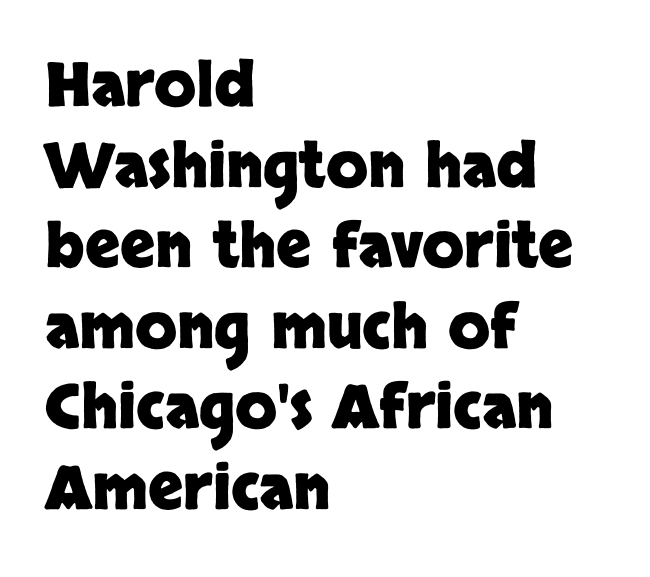
The ragged edge is on the right, which tells us the setting is flush left. Every stem runs plumb, perpendicular to the baseline. Note the varied advance widths — an 'i' is clearly narrower than an 'm'. Underlining? Definitely not there. You can tell from the bare stems that sans-serif type was used.
